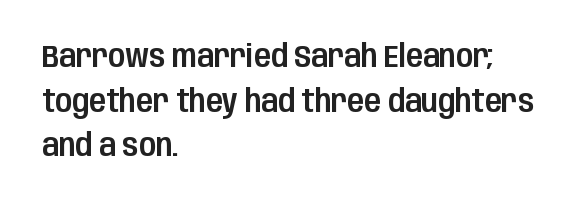
The image shows 31 px condensed sans-serif type, upright; set left-aligned, normal line spacing (1.44x), normal letter spacing, not underlined; low stroke contrast and a large x-height.
